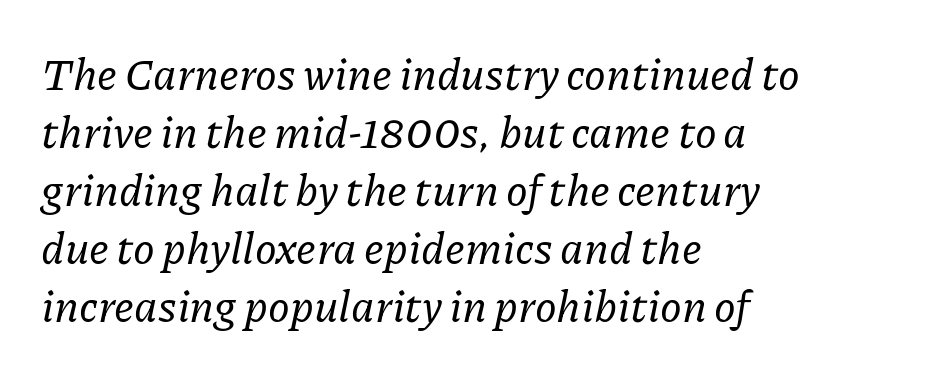
The image shows 44 px serif type, italic (leaning right); set left-aligned, normal line spacing (1.32x), normal letter spacing, not underlined; low stroke contrast and a medium x-height.
